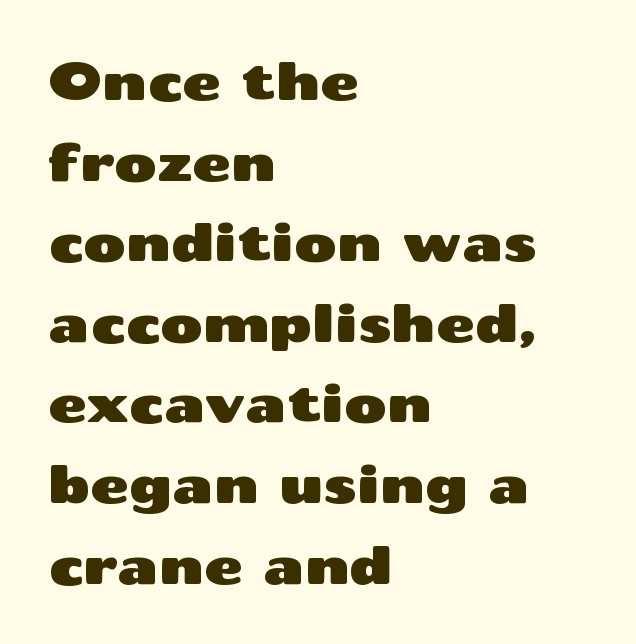
This rendering features lettering with no underline. This block has exactly the height ordinary leading produces. The type sits square on the baseline with zero lean. Is this a fixed-width face? No — the glyphs have proportional, varying widths.
